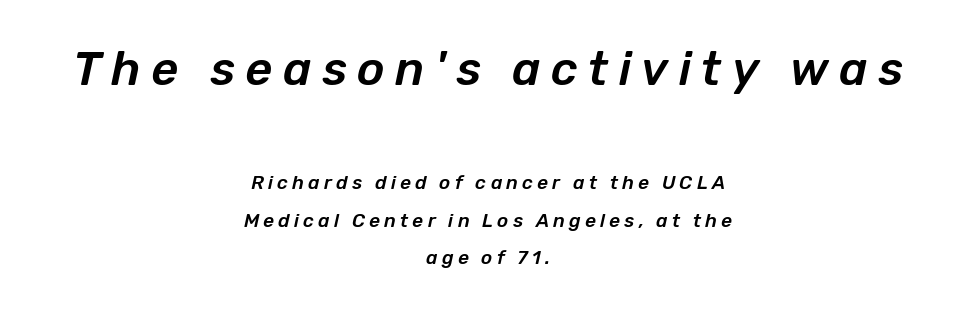
The image shows 47 px text type, italic (leaning right); set centered, loose line spacing (1.97x), unusually wide letter spacing (+0.22 em), not underlined; the first (top) block is 2.47x larger; low stroke contrast and a medium x-height.
